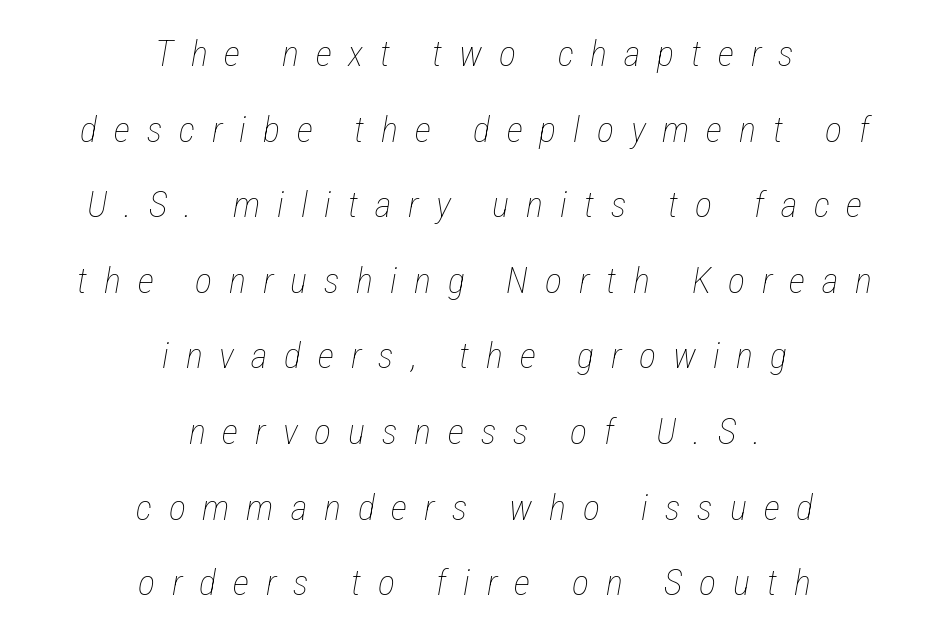
The image shows 36 px thin, condensed type, italic (leaning right); set centered, loose line spacing (2.1x), unusually wide letter spacing (+0.47 em), not underlined; low stroke contrast and a medium x-height.
